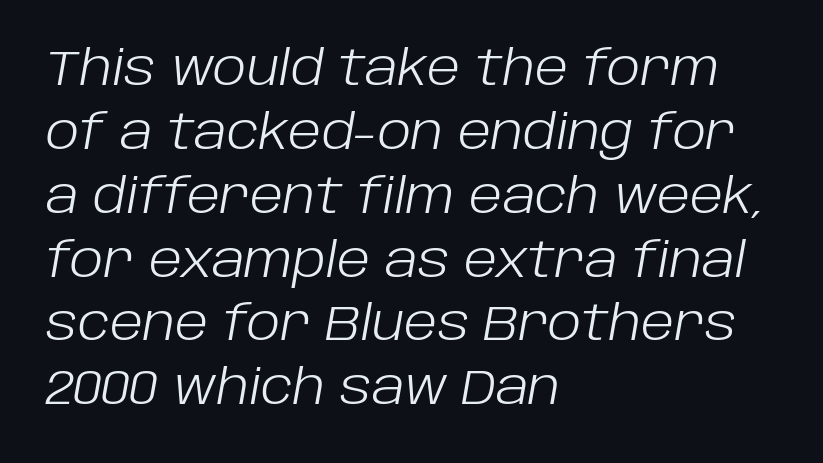
Q: Is the text bold? A: No.
Q: Is the text italic (slanted)? A: Yes, it leans right by about 10 degrees.
Q: Is the text underlined? A: No.
Q: How is the paragraph aligned? A: Left-aligned.
Q: Is the spacing between letters normal or unusually wide? A: Normal.
Q: Is the spacing between lines tight, normal or loose? A: Normal.
Q: Width (condensed, normal, or wide)? A: Normal.
Q: Stroke contrast? A: Low.
Q: x-height? A: Large.
Q: Monospaced? A: No.
